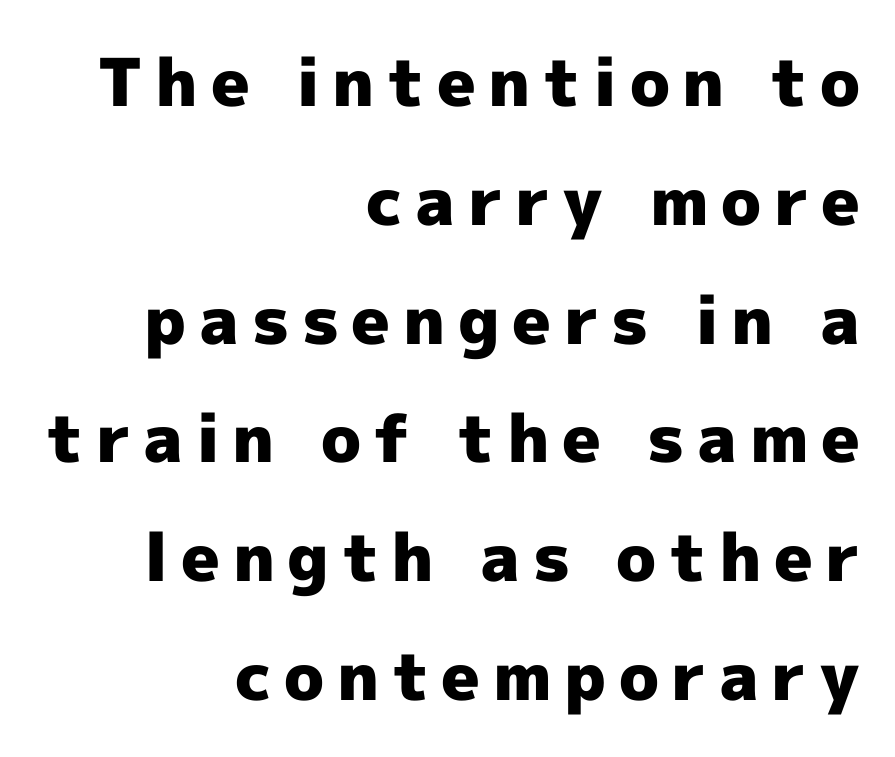
The image shows 66 px heavy sans-serif type, upright; set right-aligned, line spacing 1.8x, not underlined; a medium x-height.
